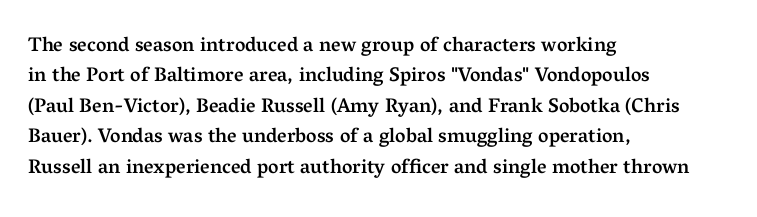
Q: Is the text bold? A: Semi-bold.
Q: Is the text italic (slanted)? A: No, it is upright.
Q: Is the text underlined? A: No.
Q: How is the paragraph aligned? A: Left-aligned.
Q: Is the spacing between letters normal or unusually wide? A: Normal.
Q: Is the spacing between lines tight, normal or loose? A: Normal.
